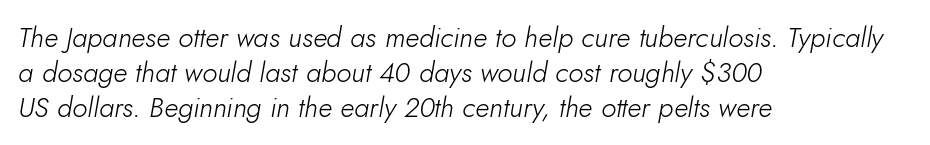
{"italic": "yes", "lean": "right", "slant_degrees": 10, "bold": "no", "weight": "light", "width": "normal", "stroke_contrast": "low", "x_height": "small", "monospaced": "no", "underline": "no", "align": "left", "line_spacing": "normal", "line_spacing_ratio": 1.25, "letter_spacing": "normal", "letter_spacing_em": 0.0, "glyph_px": 28}
